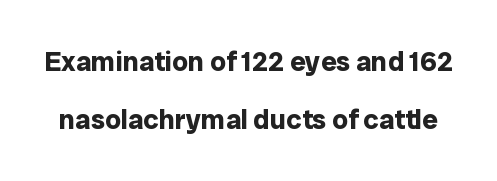
Q: Is the text bold? A: Yes.
Q: Is the text italic (slanted)? A: No, it is upright.
Q: Is the typeface a serif or a sans-serif typeface? A: Sans-serif.
Q: Is the text underlined? A: No.
Q: Is the spacing between letters normal or unusually wide? A: Normal.
Q: Is the spacing between lines tight, normal or loose? A: Loose.
Q: Width (condensed, normal, or wide)? A: Normal.
Q: Stroke contrast? A: Low.
Q: x-height? A: Medium.
Q: Monospaced? A: No.
